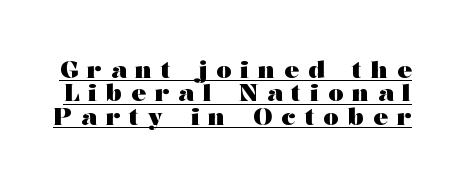
{"italic": "no", "bold": "yes", "underline": "yes", "line_spacing": "tight", "line_spacing_ratio": 0.97, "letter_spacing": "wide", "letter_spacing_em": 0.38, "glyph_px": 24}
